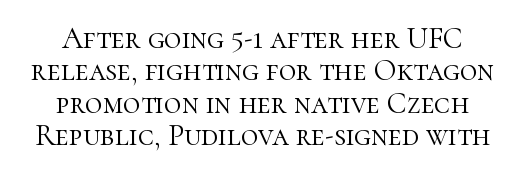
Q: Is the text bold? A: No.
Q: Is the text italic (slanted)? A: No, it is upright.
Q: Is the typeface a serif or a sans-serif typeface? A: Serif.
Q: Is the text underlined? A: No.
Q: Is the spacing between letters normal or unusually wide? A: Normal.
Q: Is the spacing between lines tight, normal or loose? A: Tight.
Q: Width (condensed, normal, or wide)? A: Normal.
Q: Stroke contrast? A: High.
Q: x-height? A: Medium.
Q: Monospaced? A: No.
